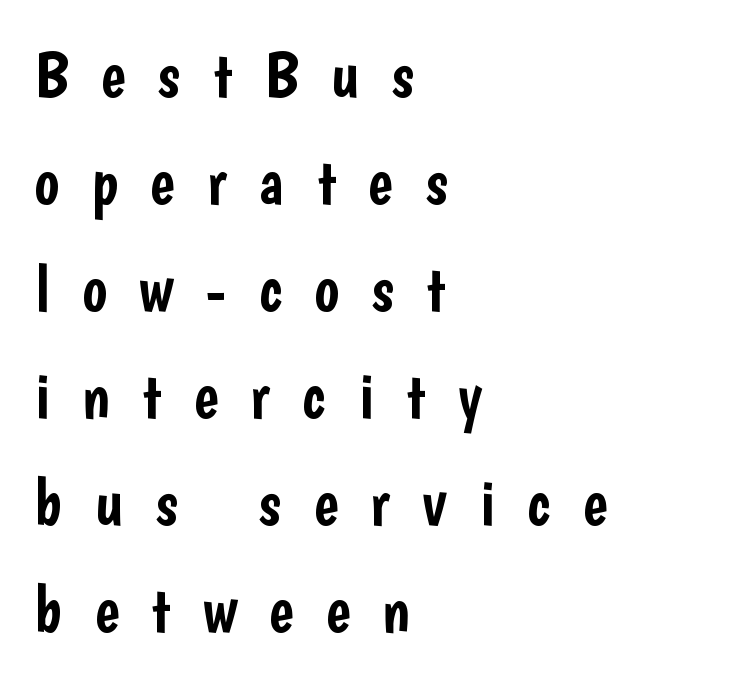
{"serif": "no", "italic": "no", "width": "condensed", "stroke_contrast": "low", "x_height": "medium", "monospaced": "no", "underline": "no", "align": "left", "line_spacing": "normal", "line_spacing_ratio": 1.62, "letter_spacing": "wide", "letter_spacing_em": 0.49, "glyph_px": 66}
